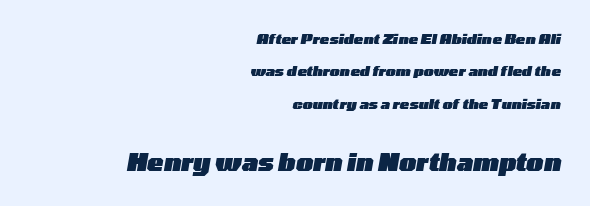
The image shows 24 px bold type, italic (leaning right); set right-aligned, loose line spacing (2.32x), normal letter spacing, not underlined; the second (bottom) block is 1.71x larger.
